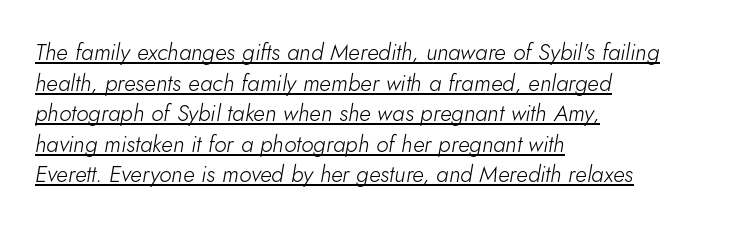
The image shows 23 px text type, italic (leaning right); set left-aligned, normal line spacing (1.33x), normal letter spacing, underlined.
